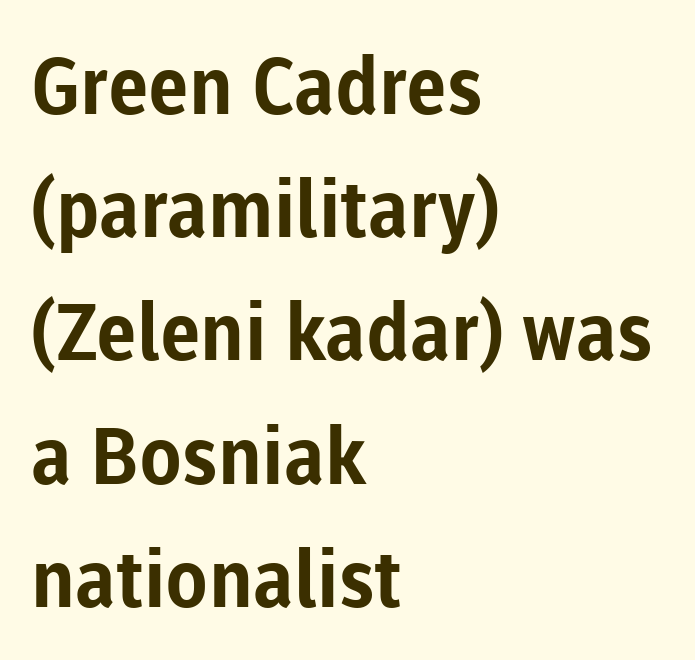
Type style note: lacks serifs. In CSS terms this would be text-align: left. Between one letter and the next there's only the usual sliver of space. Check the space under the baseline: it is left empty. You could not count columns in this text — the font is proportionally spaced.
